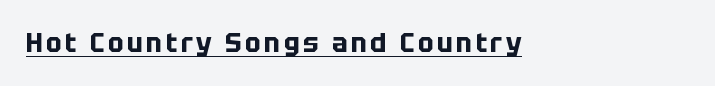
The image shows 26 px bold type, upright; set left-aligned, underlined.
